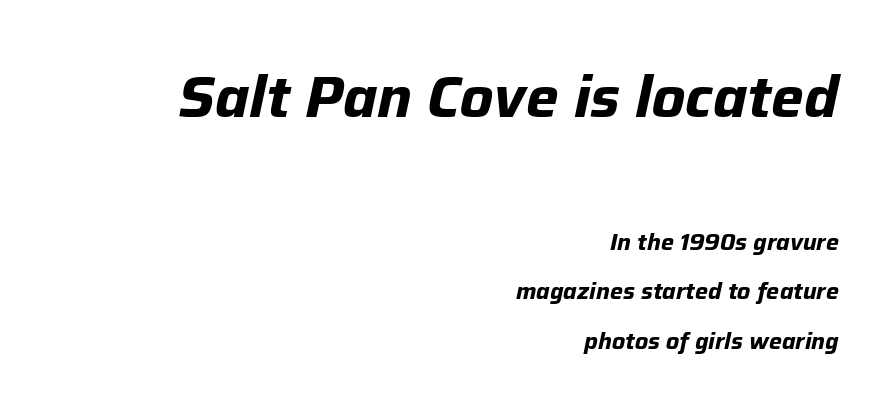
How would I describe the line gaps? Wide and relaxed. Rule under the text: the space is simply empty. The initial chunk of copy outweighs the following chunk in type size. If you drew a line through each stem, it would be angled. The passage shown is typed in a proportional face where columns would drift.
